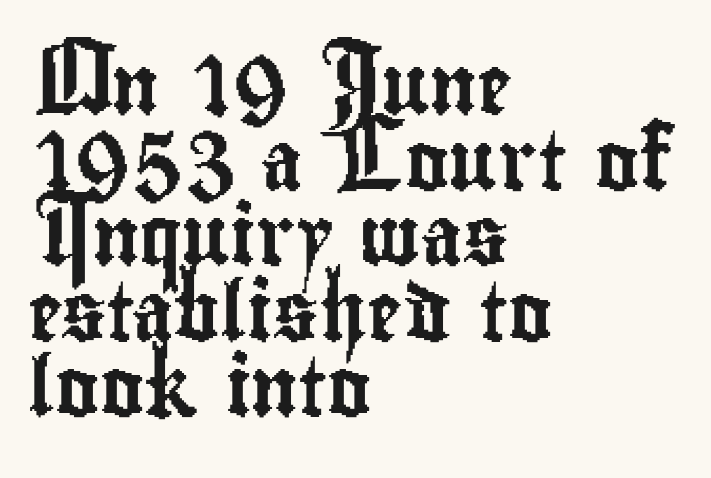
Q: Is the text italic (slanted)? A: No, it is upright.
Q: Is the typeface a serif or a sans-serif typeface? A: Sans-serif.
Q: Is the text underlined? A: No.
Q: How is the paragraph aligned? A: Left-aligned.
Q: Is the spacing between letters normal or unusually wide? A: Normal.
Q: Is the spacing between lines tight, normal or loose? A: Normal.
Q: Width (condensed, normal, or wide)? A: Condensed.
Q: Stroke contrast? A: Low.
Q: x-height? A: Small.
Q: Monospaced? A: No.
